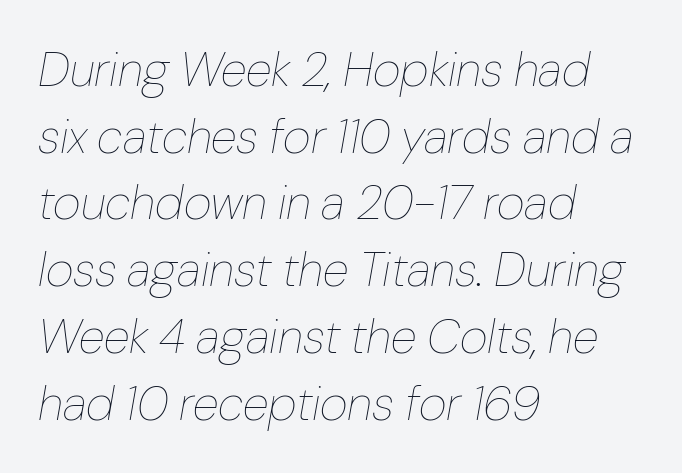
The image shows 48 px thin type, italic (leaning right); set left-aligned, normal line spacing (1.39x), normal letter spacing, not underlined; low stroke contrast and a medium x-height.
